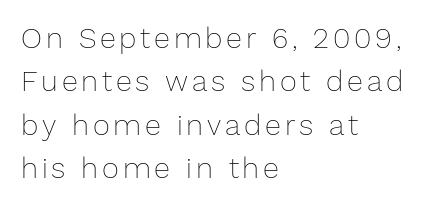
Q: Is the text bold? A: No.
Q: Is the text italic (slanted)? A: No, it is upright.
Q: Is the text underlined? A: No.
Q: How is the paragraph aligned? A: Left-aligned.
Q: Is the spacing between lines tight, normal or loose? A: Normal.
Q: Width (condensed, normal, or wide)? A: Normal.
Q: Stroke contrast? A: Low.
Q: x-height? A: Medium.
Q: Monospaced? A: No.
